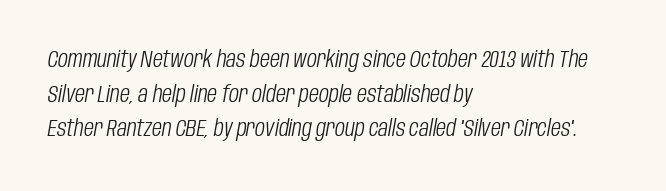
{"italic": "yes", "lean": "right", "slant_degrees": 10, "bold": "no", "underline": "no", "align": "left", "line_spacing": "normal", "line_spacing_ratio": 1.51, "letter_spacing": "normal", "letter_spacing_em": 0.0, "glyph_px": 23}
